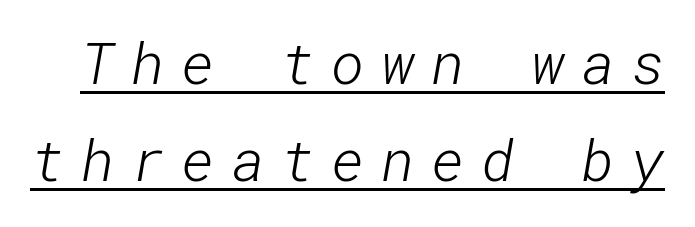
The image shows 57 px light sans-serif type; set line spacing 1.71x, unusually wide letter spacing (+0.29 em), underlined; low stroke contrast and a medium x-height.
